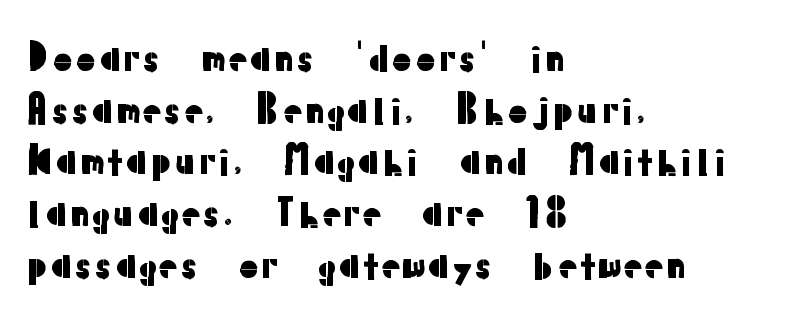
The image shows 38 px sans-serif type, upright; set left-aligned, normal line spacing (1.36x), normal letter spacing, not underlined; low stroke contrast and a medium x-height.
